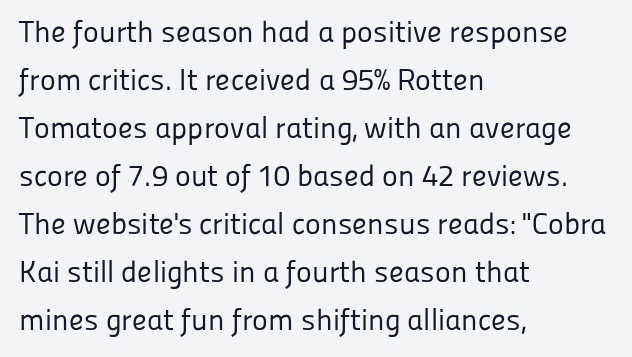
Where is the straight margin? On the left. The space between consecutive lines is moderate. There is no visible air inserted between adjacent glyphs. The font is comparable to plain body text, perhaps lighter. The baseline area is clear.
